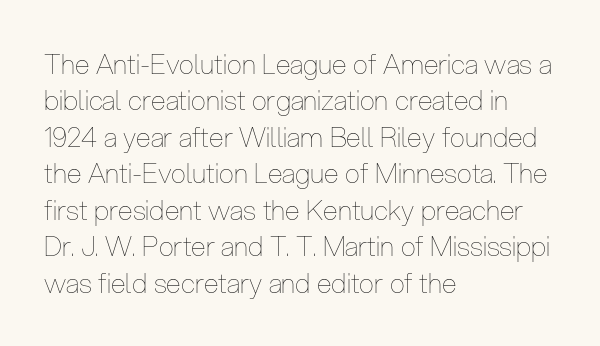
{"italic": "no", "bold": "no", "underline": "no", "align": "left", "line_spacing": "normal", "line_spacing_ratio": 1.35, "letter_spacing": "normal", "letter_spacing_em": 0.0, "glyph_px": 27}
